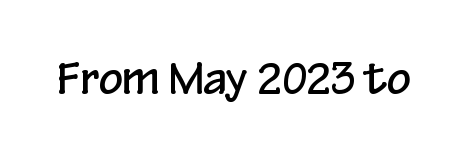
Q: Is the text italic (slanted)? A: No, it is upright.
Q: Is the typeface a serif or a sans-serif typeface? A: Sans-serif.
Q: Is the text underlined? A: No.
Q: Is the spacing between letters normal or unusually wide? A: Normal.
Q: Width (condensed, normal, or wide)? A: Condensed.
Q: Stroke contrast? A: Low.
Q: x-height? A: Medium.
Q: Monospaced? A: No.
